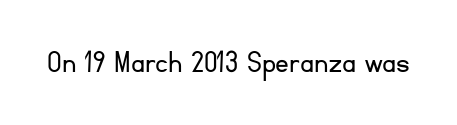
The face used here is rendered with its standard letterfit. When letters stand straight like this, we call the style roman or upright. Only glyphs here, with clear space below each row. Do the characters align in a grid? No, the font is proportional.
